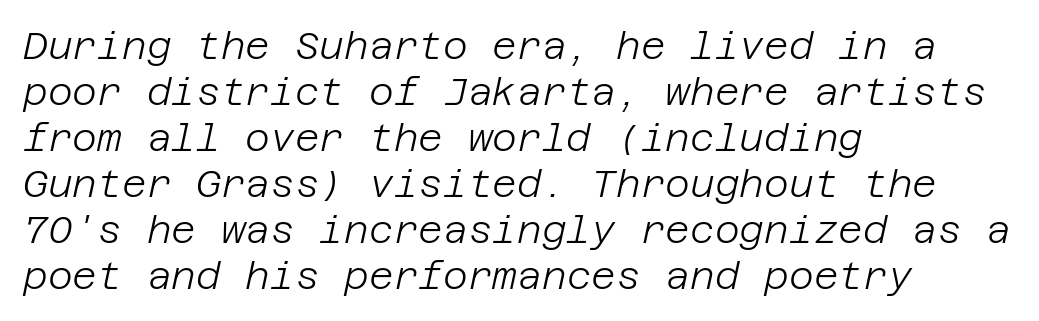
The gaps between neighbouring characters are ordinary and unremarkable. The font's italic variant was chosen for this text. The strokes are not fattened; the text isn't bold. The space beneath each line is pristine and unruled.
